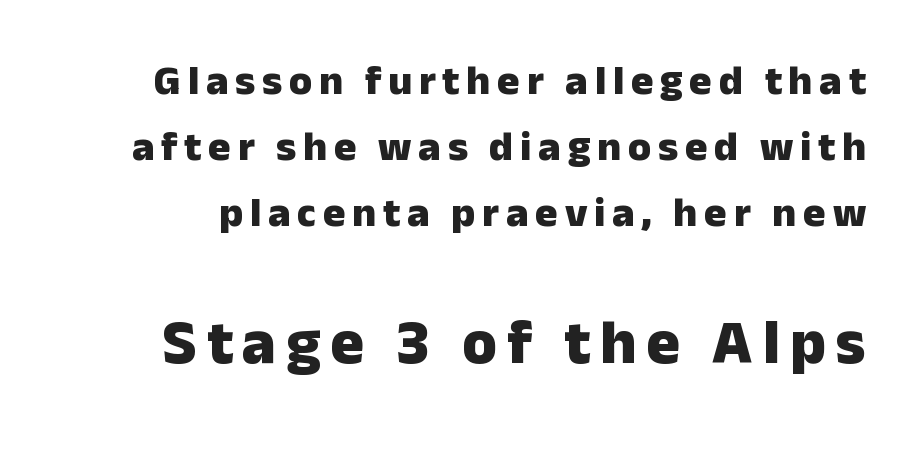
Q: Is the text bold? A: Yes.
Q: Is the text italic (slanted)? A: No, it is upright.
Q: Is the typeface a serif or a sans-serif typeface? A: Sans-serif.
Q: Is the text underlined? A: No.
Q: Is the spacing between lines tight, normal or loose? A: Normal.
Q: Which block of text is set in a larger size, the first (top) or the second (bottom)? A: The second (bottom) one.
Q: Width (condensed, normal, or wide)? A: Normal.
Q: Stroke contrast? A: Low.
Q: x-height? A: Medium.
Q: Monospaced? A: No.
